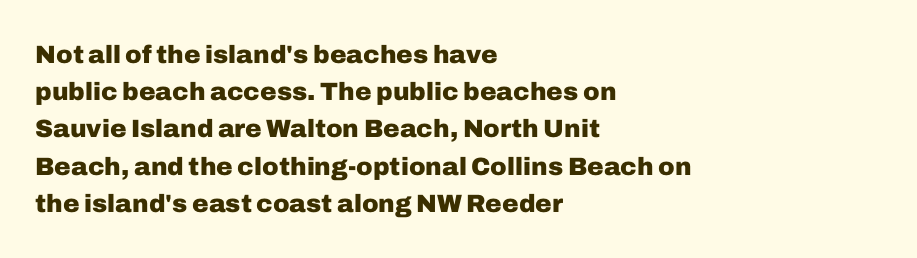
{"italic": "no", "bold": "yes", "underline": "no", "align": "left", "line_spacing": "normal", "line_spacing_ratio": 1.49, "letter_spacing": "normal", "letter_spacing_em": 0.0, "glyph_px": 25}
